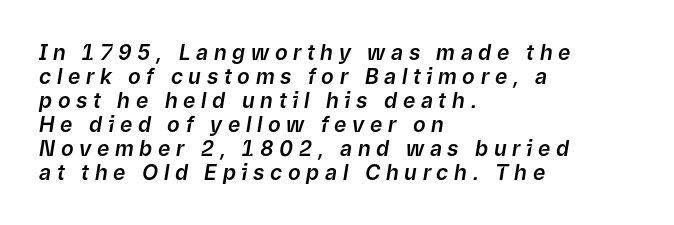
Rows of type sit shoulder to shoulder in the vertical direction. Someone cranked the tracking dial way up on this one. There's an unmistakable incline to the writing here. A clean baseline with only descenders dipping below it.
